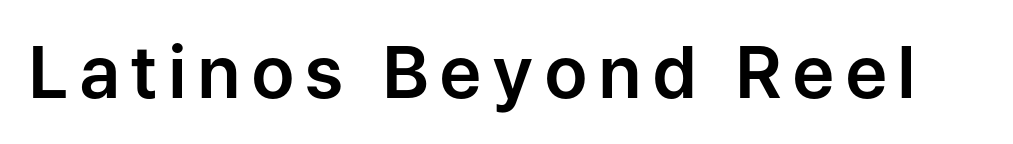
The baseline area is clear. Does the lettering tilt? It doesn't — this is upright. Are there feet on the stems? There aren't — it's a sans. A typesetter would call this proportional, since set widths differ per character.
